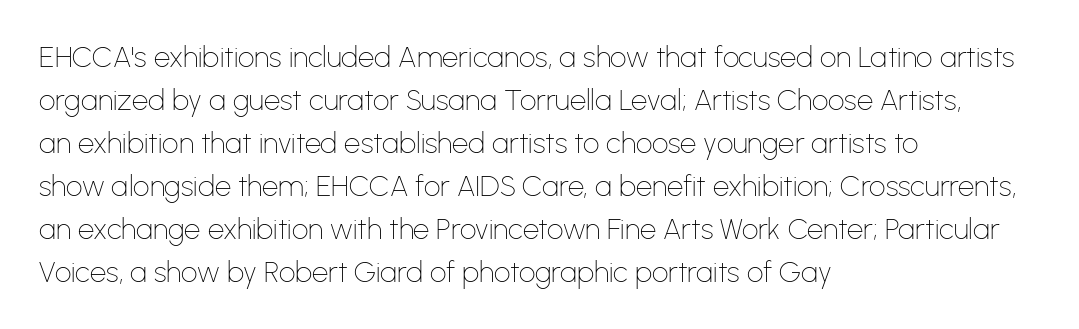
The image shows 29 px thin sans-serif type, upright; set left-aligned, normal line spacing (1.48x), normal letter spacing, not underlined; low stroke contrast and a medium x-height.
